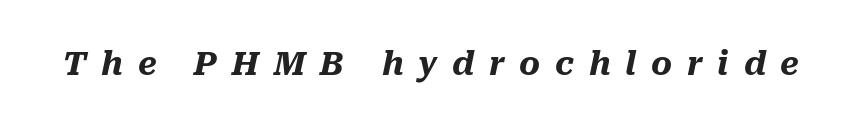
Q: Is the text bold? A: Yes.
Q: Is the text italic (slanted)? A: Yes, it leans right by about 10 degrees.
Q: Is the text underlined? A: No.
Q: Is the spacing between letters normal or unusually wide? A: Unusually wide.
Q: Width (condensed, normal, or wide)? A: Normal.
Q: Stroke contrast? A: Medium.
Q: x-height? A: Medium.
Q: Monospaced? A: No.
